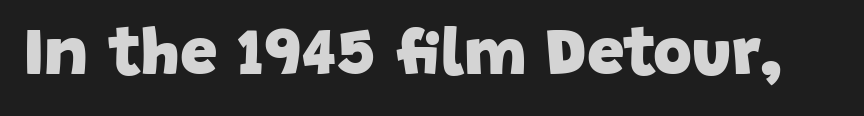
Q: Is the text bold? A: Yes.
Q: Is the typeface a serif or a sans-serif typeface? A: Sans-serif.
Q: Is the text underlined? A: No.
Q: Is the spacing between letters normal or unusually wide? A: Normal.
Q: Width (condensed, normal, or wide)? A: Normal.
Q: Stroke contrast? A: Low.
Q: x-height? A: Large.
Q: Monospaced? A: No.
